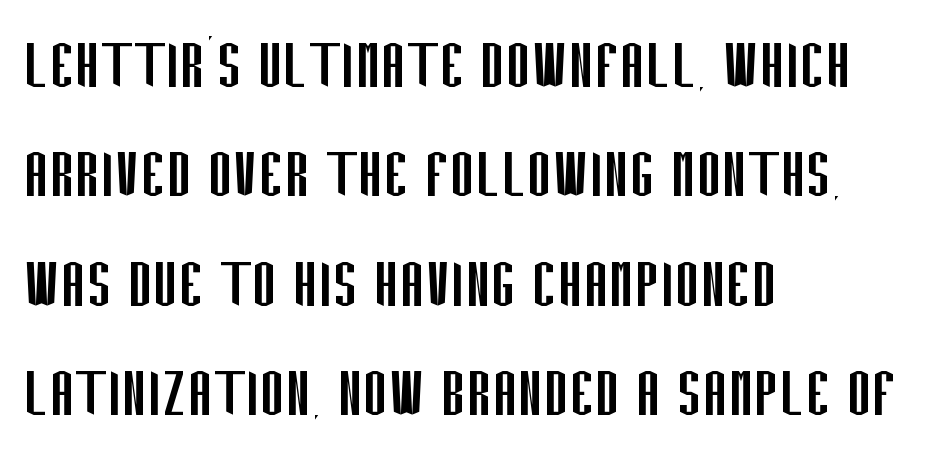
You could not count columns in this text — the font is proportionally spaced. The letters carry no serifs — their stems end cleanly without finishing strokes. Each line starts at the same left margin while the right side varies. Short note: letters normally spaced.
